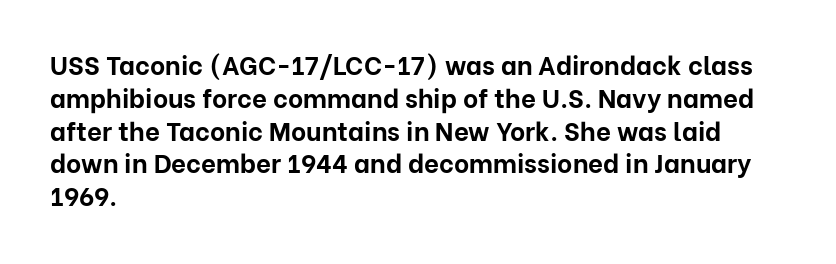
Q: Is the text bold? A: Yes.
Q: Is the text italic (slanted)? A: No, it is upright.
Q: Is the text underlined? A: No.
Q: How is the paragraph aligned? A: Left-aligned.
Q: Is the spacing between letters normal or unusually wide? A: Normal.
Q: Is the spacing between lines tight, normal or loose? A: Normal.
